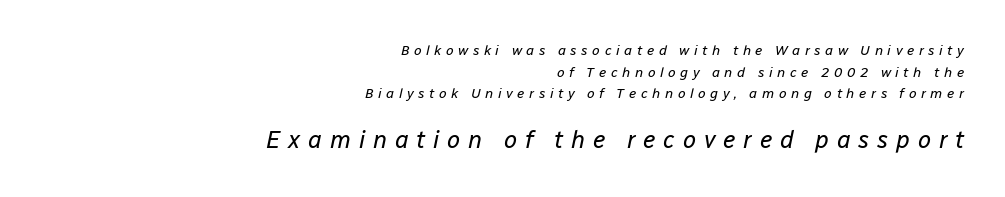
Q: Is the text bold? A: No.
Q: Is the text italic (slanted)? A: Yes, it leans right by about 12 degrees.
Q: Is the text underlined? A: No.
Q: How is the paragraph aligned? A: Right-aligned.
Q: Is the spacing between letters normal or unusually wide? A: Unusually wide.
Q: Is the spacing between lines tight, normal or loose? A: Normal.
Q: Which block of text is set in a larger size, the first (top) or the second (bottom)? A: The second (bottom) one.
